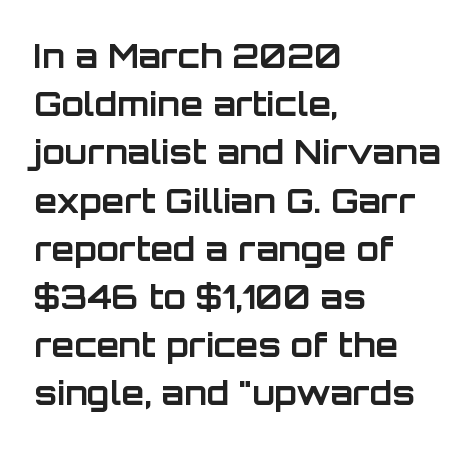
Q: Is the text bold? A: Yes.
Q: Is the text italic (slanted)? A: No, it is upright.
Q: Is the typeface a serif or a sans-serif typeface? A: Sans-serif.
Q: Is the text underlined? A: No.
Q: How is the paragraph aligned? A: Left-aligned.
Q: Is the spacing between letters normal or unusually wide? A: Normal.
Q: Is the spacing between lines tight, normal or loose? A: Normal.
Q: Width (condensed, normal, or wide)? A: Normal.
Q: Stroke contrast? A: Low.
Q: x-height? A: Large.
Q: Monospaced? A: No.
